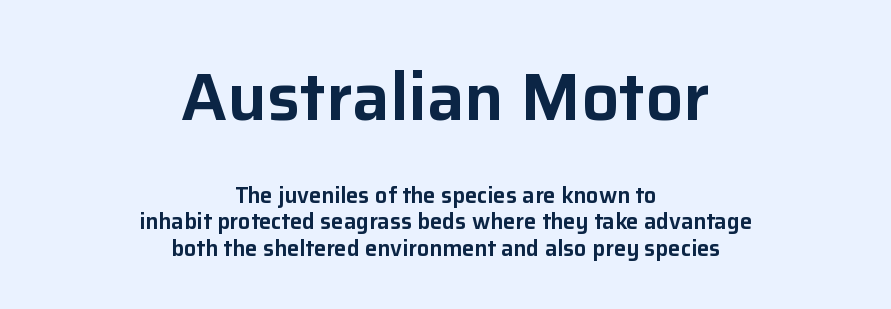
The image shows 67 px sans-serif type, upright; set centered, line spacing 1.21x, normal letter spacing, not underlined; the first (top) block is 3.05x larger; low stroke contrast and a medium x-height.
